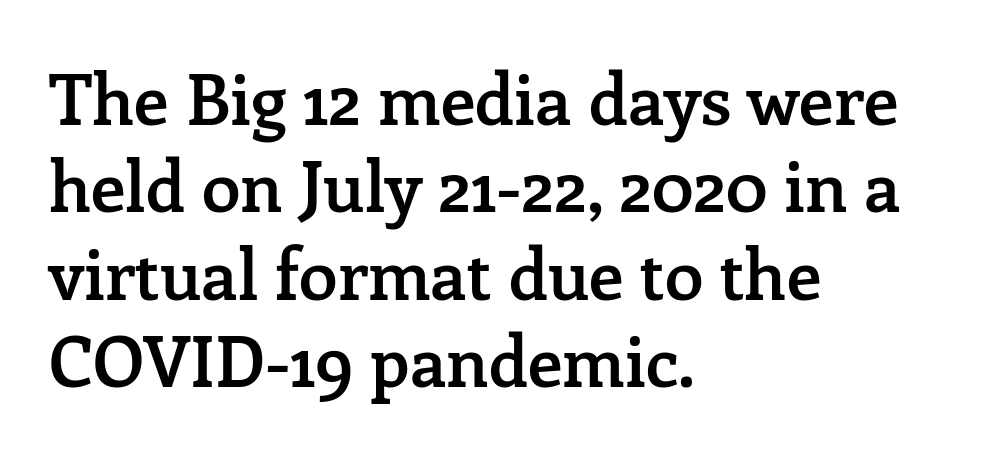
Q: Is the text bold? A: Semi-bold.
Q: Is the text italic (slanted)? A: No, it is upright.
Q: Is the typeface a serif or a sans-serif typeface? A: Serif.
Q: Is the text underlined? A: No.
Q: How is the paragraph aligned? A: Left-aligned.
Q: Is the spacing between letters normal or unusually wide? A: Normal.
Q: Is the spacing between lines tight, normal or loose? A: Normal.
Q: Width (condensed, normal, or wide)? A: Normal.
Q: Stroke contrast? A: Low.
Q: x-height? A: Medium.
Q: Monospaced? A: No.
